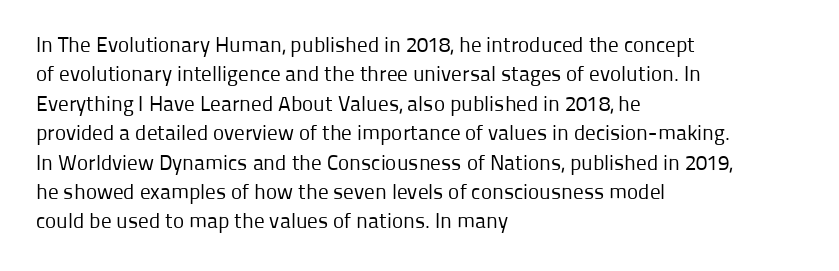
The image shows 21 px text type, upright; set left-aligned, normal line spacing (1.4x), normal letter spacing, not underlined.
